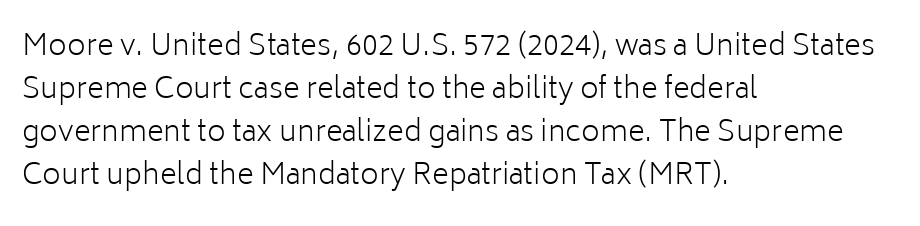
Observe the absence of serifs on each vertical stroke in this sample. Posture: straight, roman, zero tilt. Short and long lines alike share a common starting point at left. Letter spacing: default.
